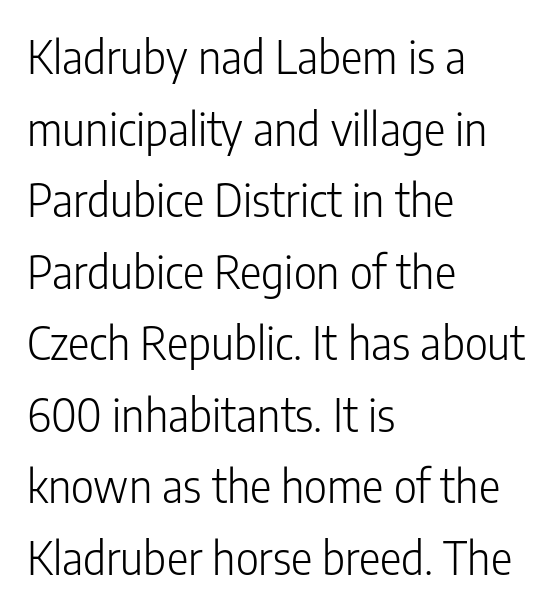
The image shows 45 px light, condensed sans-serif type, upright; set left-aligned, normal line spacing (1.59x), normal letter spacing, not underlined; low stroke contrast and a medium x-height.
